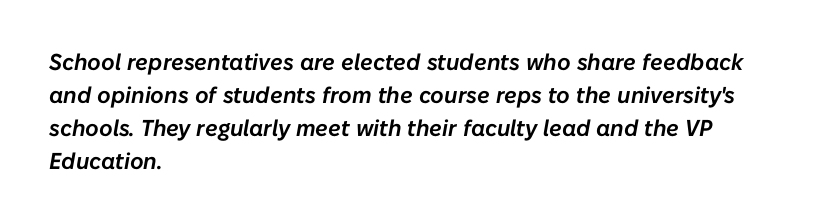
The image shows 23 px text type, italic (leaning right); set left-aligned, normal line spacing (1.43x), normal letter spacing, not underlined.
